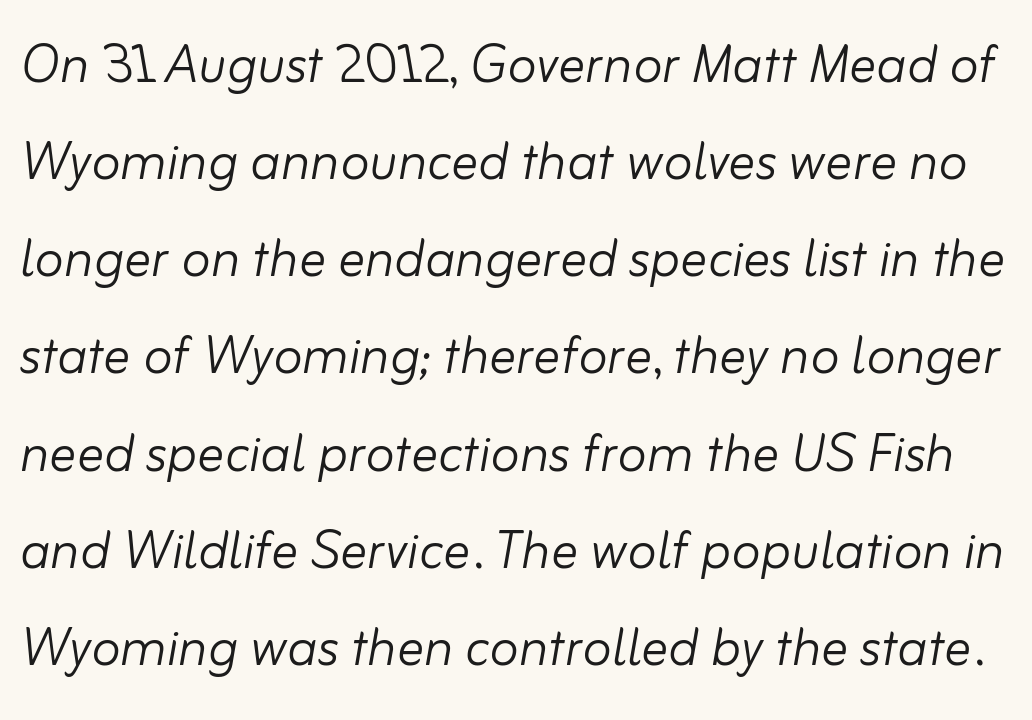
{"italic": "yes", "lean": "right", "slant_degrees": 10, "bold": "no", "weight": "light", "width": "normal", "stroke_contrast": "low", "x_height": "small", "monospaced": "no", "underline": "no", "line_spacing": "normal", "line_spacing_ratio": 1.45, "letter_spacing": "normal", "letter_spacing_em": 0.0, "glyph_px": 67}
